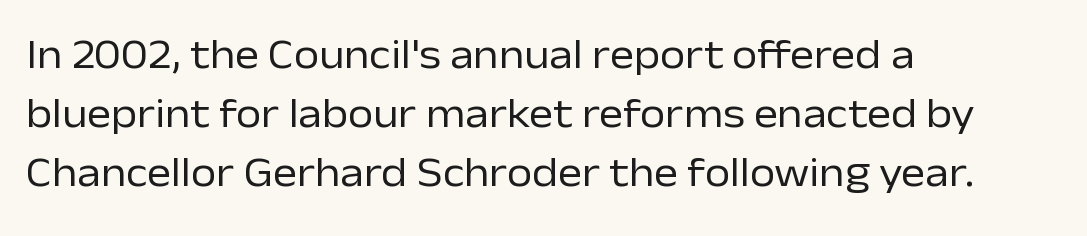
Q: Is the text bold? A: No.
Q: Is the text italic (slanted)? A: No, it is upright.
Q: Is the typeface a serif or a sans-serif typeface? A: Sans-serif.
Q: Is the text underlined? A: No.
Q: How is the paragraph aligned? A: Left-aligned.
Q: Is the spacing between letters normal or unusually wide? A: Normal.
Q: Is the spacing between lines tight, normal or loose? A: Normal.
Q: Width (condensed, normal, or wide)? A: Normal.
Q: Stroke contrast? A: Low.
Q: x-height? A: Medium.
Q: Monospaced? A: No.
